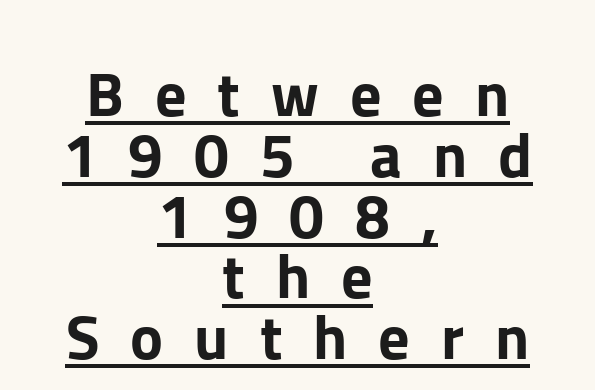
The image shows 62 px sans-serif type, upright; set centered, tight line spacing (0.98x), unusually wide letter spacing (+0.5 em), underlined; low stroke contrast and a medium x-height.
